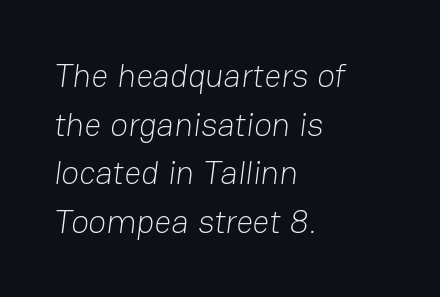
Looks like regular typesetting: each glyph gets only the width it needs. Compared with a typical body face, this is equally light or lighter still. The lines are quadded left. The passage shown has conventional tracking throughout.
